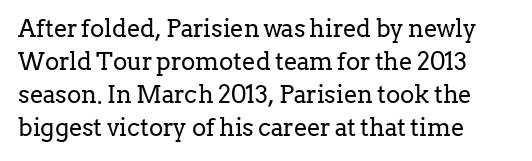
Q: Is the text bold? A: No.
Q: Is the text italic (slanted)? A: No, it is upright.
Q: Is the text underlined? A: No.
Q: How is the paragraph aligned? A: Left-aligned.
Q: Is the spacing between letters normal or unusually wide? A: Normal.
Q: Is the spacing between lines tight, normal or loose? A: Normal.
